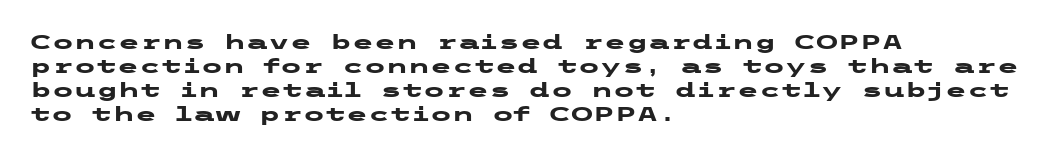
Q: Is the text bold? A: Yes.
Q: Is the text italic (slanted)? A: No, it is upright.
Q: Is the text underlined? A: No.
Q: How is the paragraph aligned? A: Left-aligned.
Q: Is the spacing between letters normal or unusually wide? A: Normal.
